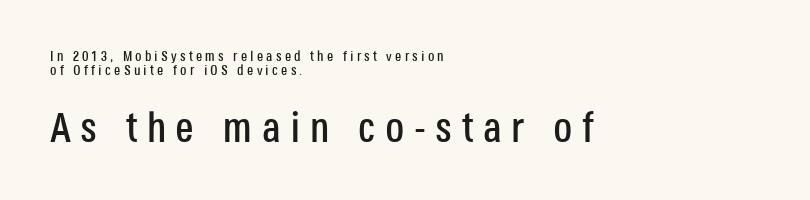
The image shows 42 px condensed sans-serif type, upright; set left-aligned, tight line spacing (0.97x), unusually wide letter spacing (+0.23 em), not underlined; the second (bottom) block is 3.0x larger; low stroke contrast and a large x-height.
